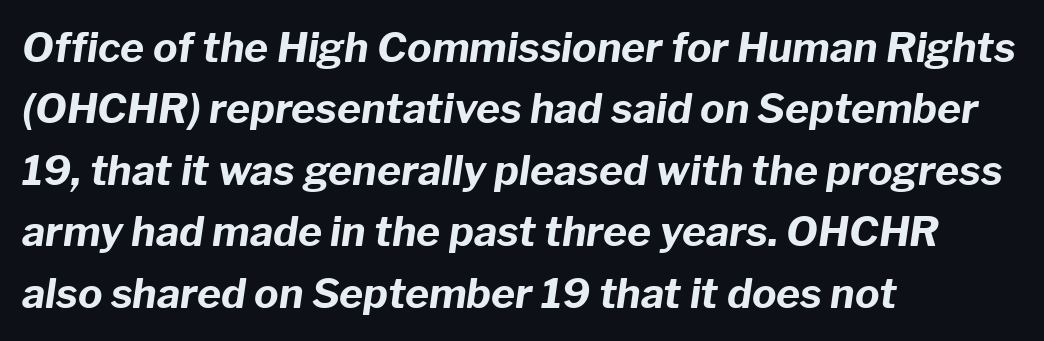
{"italic": "yes", "lean": "right", "slant_degrees": 8, "bold": "yes", "weight": "bold", "width": "normal", "stroke_contrast": "low", "x_height": "medium", "monospaced": "no", "underline": "no", "align": "left", "line_spacing": "normal", "line_spacing_ratio": 1.5, "letter_spacing": "normal", "letter_spacing_em": 0.0, "glyph_px": 41}
